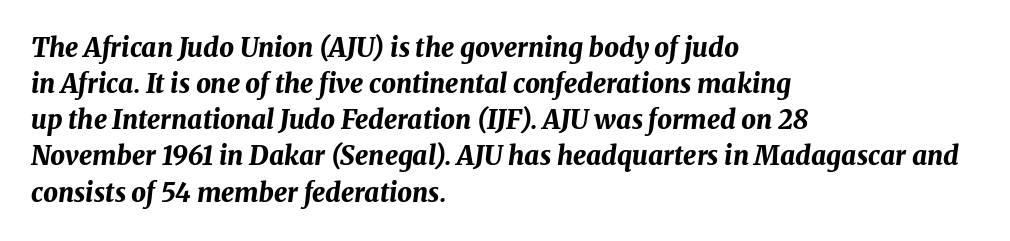
Typographic density is high because the face is bold. The space directly below the letters is spotless. Summary of vertical rhythm: regular, with standard interline spacing. Here the glyphs are tracked normally, forming tight word shapes.
